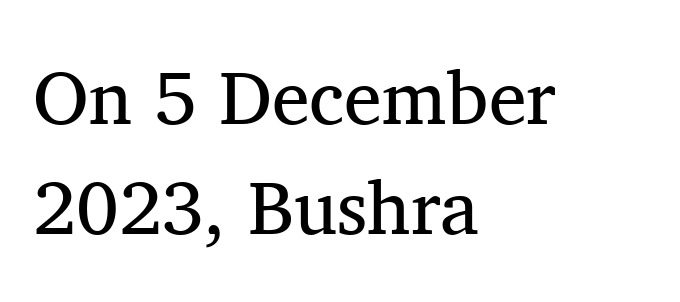
Has an underline been added? It has not. Varying glyph widths throughout — classic text-font behaviour. The characters display serif detailing at their extremities. Observe the ordinary spacing: letters are neighbours, not strangers.
